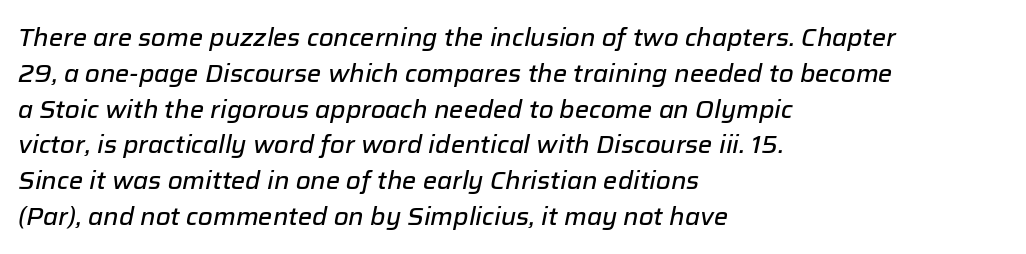
{"italic": "yes", "lean": "right", "slant_degrees": 12, "underline": "no", "align": "left", "line_spacing": "normal", "line_spacing_ratio": 1.49, "letter_spacing": "normal", "letter_spacing_em": 0.0, "glyph_px": 24}
